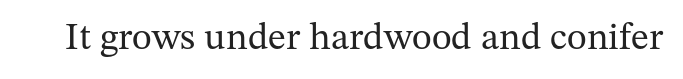
{"serif": "yes", "italic": "no", "bold": "no", "weight": "regular", "width": "normal", "stroke_contrast": "medium", "x_height": "medium", "monospaced": "no", "underline": "no", "letter_spacing": "normal", "letter_spacing_em": 0.0, "glyph_px": 38}
